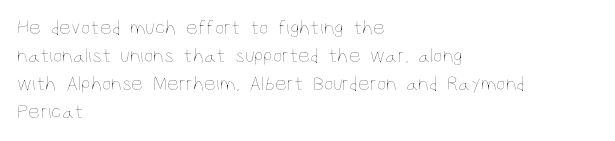
Q: Is the text bold? A: No.
Q: Is the text italic (slanted)? A: No, it is upright.
Q: Is the text underlined? A: No.
Q: How is the paragraph aligned? A: Left-aligned.
Q: Is the spacing between letters normal or unusually wide? A: Normal.
Q: Is the spacing between lines tight, normal or loose? A: Normal.
